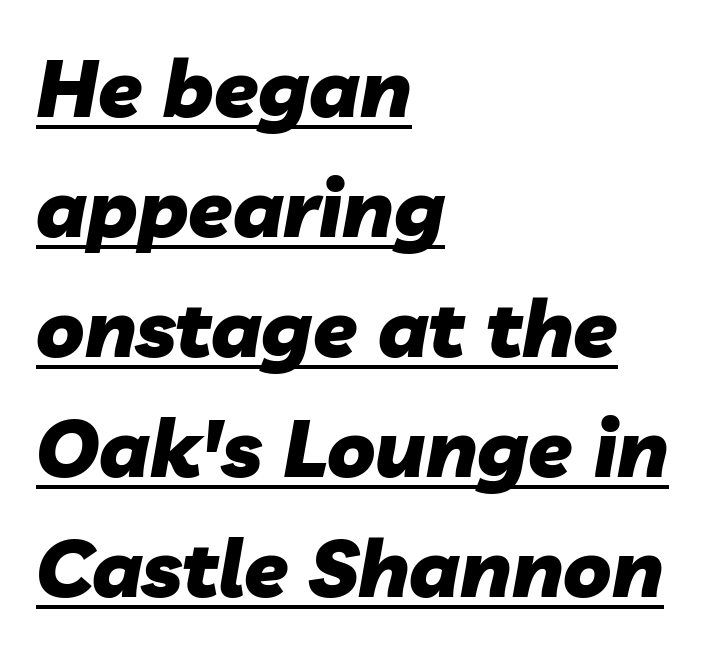
{"italic": "yes", "lean": "right", "slant_degrees": 10, "bold": "yes", "weight": "heavy", "width": "normal", "stroke_contrast": "low", "x_height": "medium", "monospaced": "no", "underline": "yes", "align": "left", "line_spacing": "normal", "line_spacing_ratio": 1.5, "letter_spacing": "normal", "letter_spacing_em": 0.0, "glyph_px": 80}
